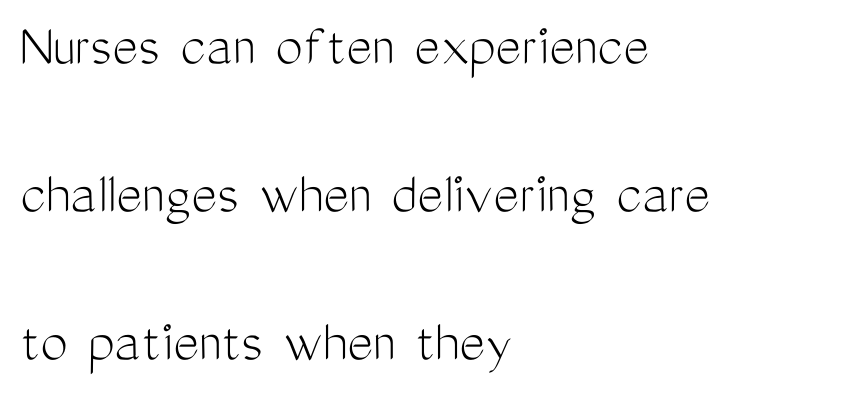
A roman cut, with each character standing at attention. Short and long lines alike share a common starting point at left. Typographically, this falls in the sans-serif category. Letter spacing: default. The rendering uses natural spacing where letterforms have individual widths. The designer dialed line spacing up above the default.
